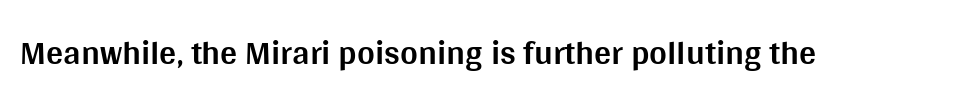
Is the type bold? Yes — the strokes are clearly thick and heavy. In terms of posture, this sample is upright. Nobody drew a line under any word here. Inter-character spacing is left at the font's built-in metrics.
